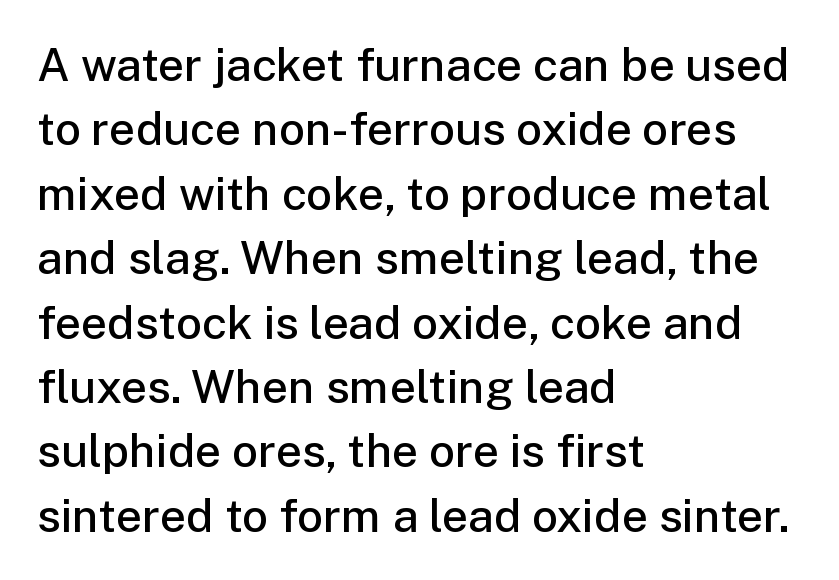
{"serif": "no", "italic": "no", "bold": "semi", "weight": "semibold", "width": "normal", "stroke_contrast": "low", "x_height": "medium", "monospaced": "no", "underline": "no", "align": "left", "line_spacing": "normal", "line_spacing_ratio": 1.4, "letter_spacing": "normal", "letter_spacing_em": 0.0, "glyph_px": 46}
